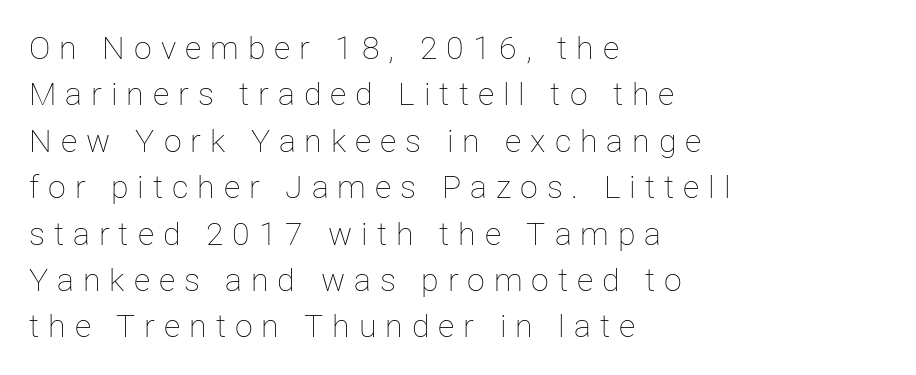
{"italic": "no", "bold": "no", "weight": "thin", "width": "normal", "stroke_contrast": "low", "x_height": "medium", "monospaced": "no", "underline": "no", "align": "left", "line_spacing": "normal", "line_spacing_ratio": 1.45, "letter_spacing": "wide", "letter_spacing_em": 0.28, "glyph_px": 32}
